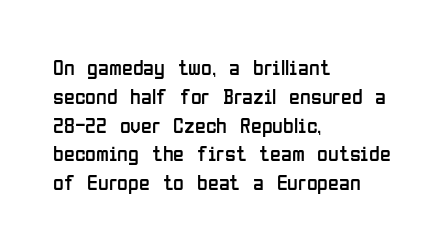
The image shows 22 px text type, upright; set left-aligned, normal line spacing (1.31x), normal letter spacing, not underlined.
